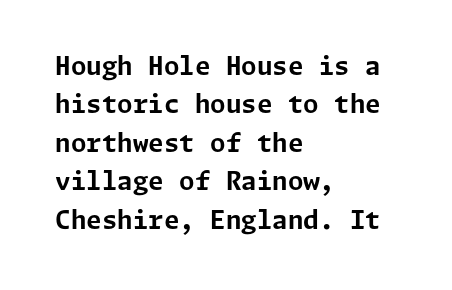
{"italic": "no", "bold": "yes", "underline": "no", "align": "left", "line_spacing": "normal", "line_spacing_ratio": 1.54, "letter_spacing": "normal", "letter_spacing_em": 0.0, "glyph_px": 25}
